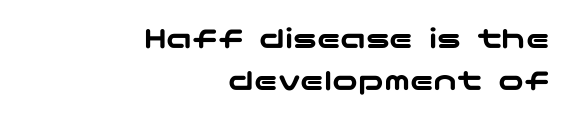
Q: Is the text italic (slanted)? A: No, it is upright.
Q: Is the typeface a serif or a sans-serif typeface? A: Sans-serif.
Q: Is the text underlined? A: No.
Q: How is the paragraph aligned? A: Right-aligned.
Q: Is the spacing between letters normal or unusually wide? A: Normal.
Q: Is the spacing between lines tight, normal or loose? A: Normal.
Q: Width (condensed, normal, or wide)? A: Wide.
Q: Stroke contrast? A: Low.
Q: x-height? A: Medium.
